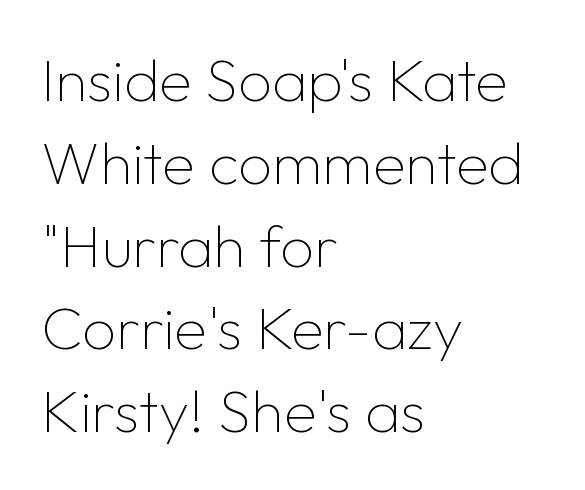
{"serif": "no", "italic": "no", "bold": "no", "weight": "thin", "width": "normal", "stroke_contrast": "low", "x_height": "medium", "monospaced": "no", "underline": "no", "align": "left", "line_spacing": "normal", "line_spacing_ratio": 1.38, "letter_spacing": "normal", "letter_spacing_em": 0.0, "glyph_px": 60}
